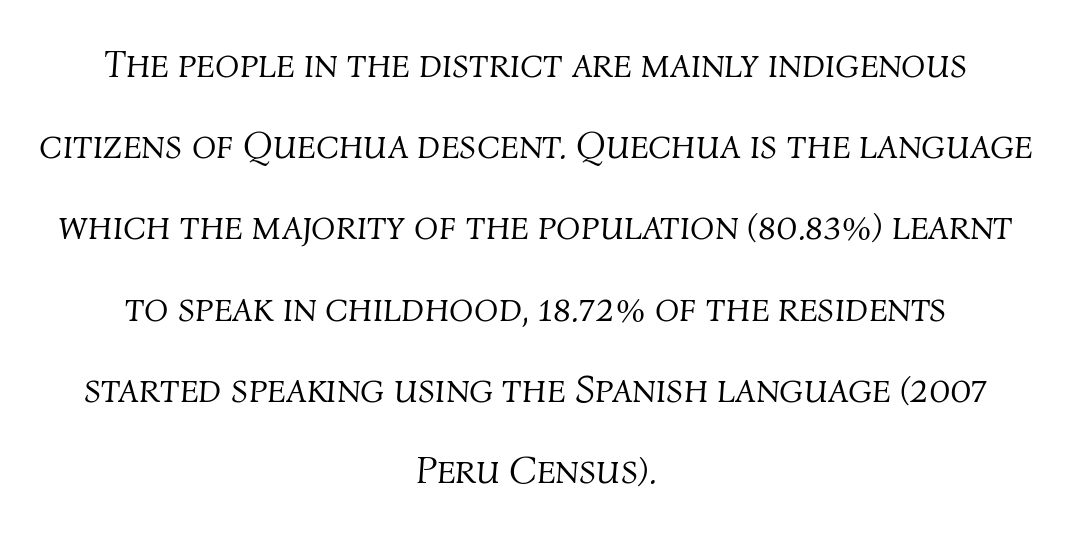
The image shows 40 px light type, italic (leaning right); set centered, loose line spacing (2.03x), normal letter spacing, not underlined; medium stroke contrast and a medium x-height.
